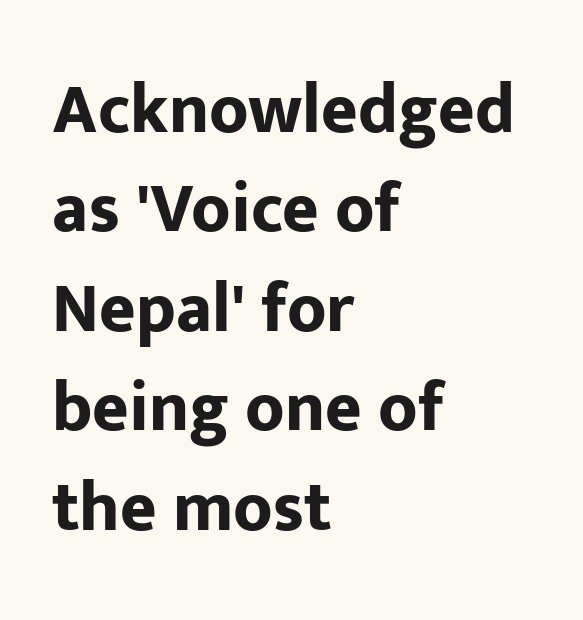
Q: Is the text bold? A: Yes.
Q: Is the text italic (slanted)? A: No, it is upright.
Q: Is the typeface a serif or a sans-serif typeface? A: Sans-serif.
Q: Is the text underlined? A: No.
Q: How is the paragraph aligned? A: Left-aligned.
Q: Is the spacing between letters normal or unusually wide? A: Normal.
Q: Is the spacing between lines tight, normal or loose? A: Normal.
Q: Width (condensed, normal, or wide)? A: Normal.
Q: Stroke contrast? A: Low.
Q: x-height? A: Medium.
Q: Monospaced? A: No.
